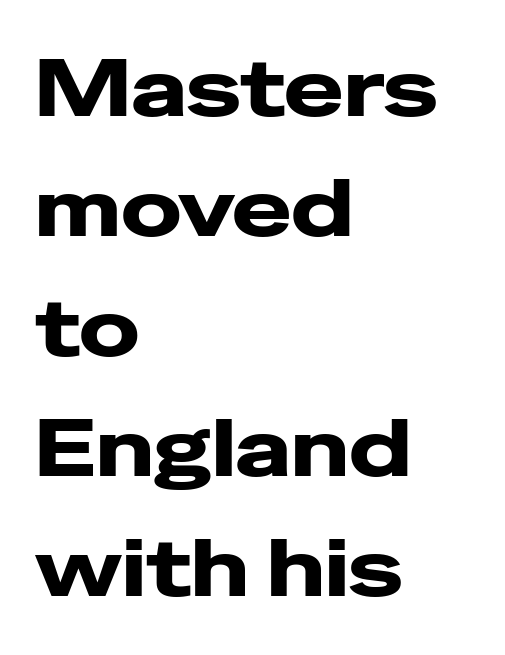
Letterform terminals end flat and unadorned throughout the passage. This sample uses an upright cut, with every glyph sitting square on the baseline. You could call the tracking neutral — neither tight nor loose. The passage shown is typed in a proportional face where columns would drift. Leftover space on each line is placed entirely after the last word. The string is rendered with underlining switched off.
